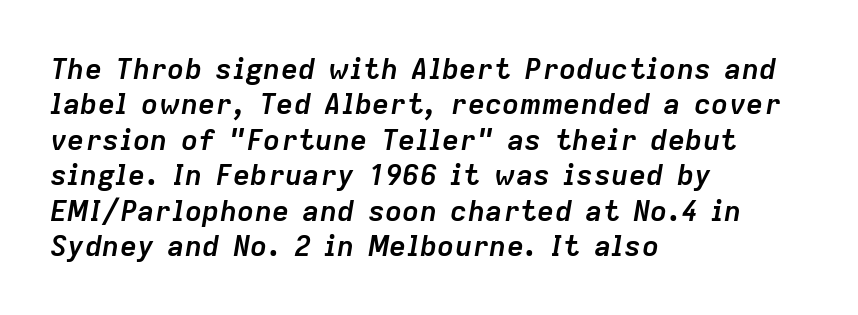
Character widths vary here, with narrow letters taking less room than wide ones. Nothing unusual about the tracking: characters are spaced as the font intends. Strokes here are thick enough to call this a true bold. All the whitespace from short lines collects on the right. Every character sits at an angle, as italics do.
